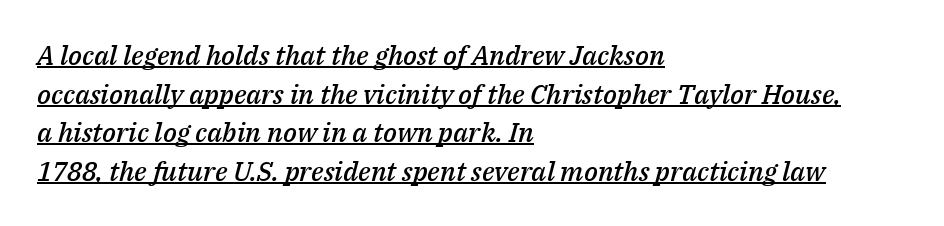
{"italic": "yes", "lean": "right", "slant_degrees": 14, "bold": "semi", "underline": "yes", "align": "left", "line_spacing": "normal", "line_spacing_ratio": 1.43, "letter_spacing": "normal", "letter_spacing_em": 0.0, "glyph_px": 27}
